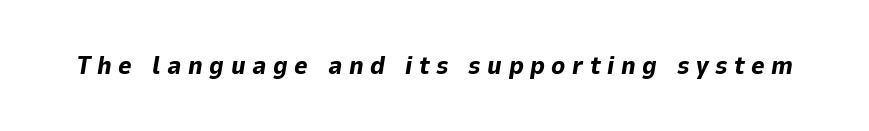
Q: Is the text bold? A: Yes.
Q: Is the text italic (slanted)? A: Yes, it leans right by about 9 degrees.
Q: Is the text underlined? A: No.
Q: Is the spacing between letters normal or unusually wide? A: Unusually wide.
